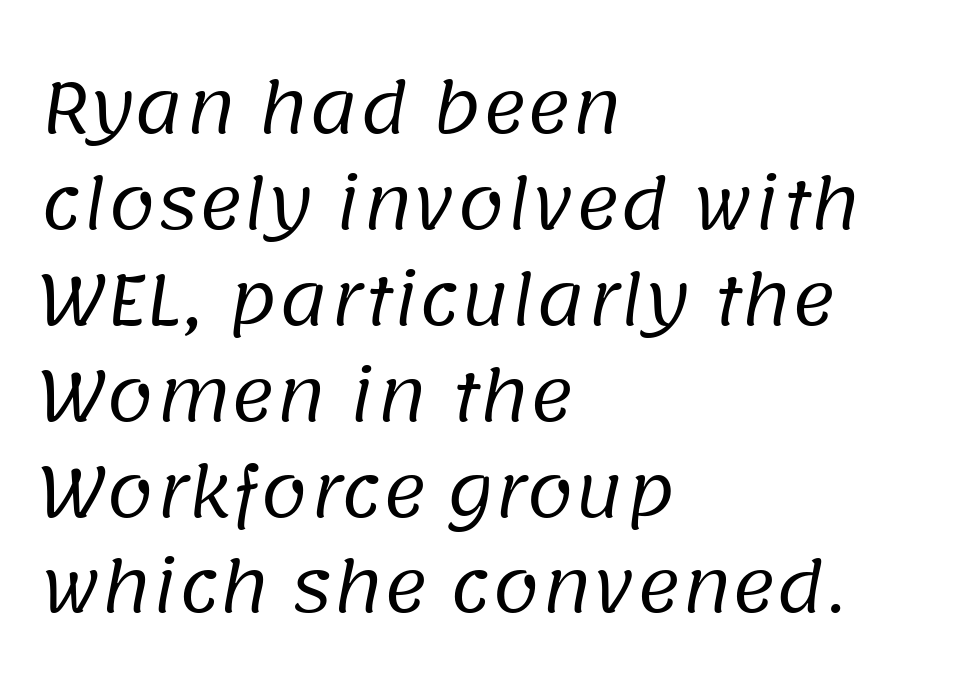
Q: Is the text bold? A: No.
Q: Is the typeface a serif or a sans-serif typeface? A: Sans-serif.
Q: Is the text underlined? A: No.
Q: How is the paragraph aligned? A: Left-aligned.
Q: Is the spacing between letters normal or unusually wide? A: Normal.
Q: Is the spacing between lines tight, normal or loose? A: Normal.
Q: Width (condensed, normal, or wide)? A: Normal.
Q: Stroke contrast? A: Low.
Q: x-height? A: Large.
Q: Monospaced? A: No.
